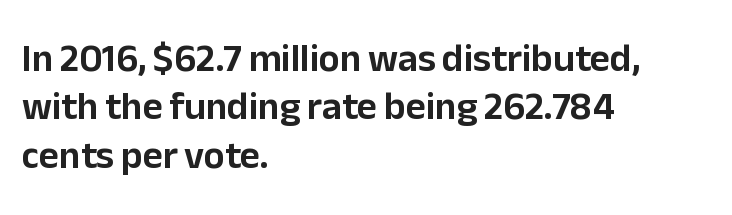
The image shows 39 px sans-serif type, upright; set left-aligned, line spacing 1.24x, normal letter spacing, not underlined; low stroke contrast and a medium x-height.
